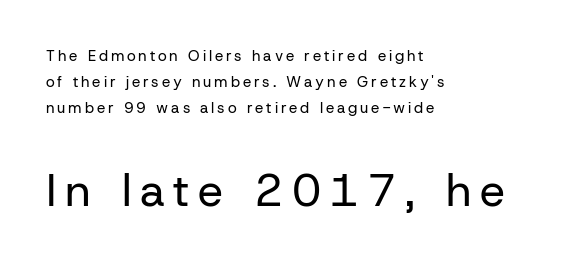
Q: Is the text bold? A: No.
Q: Is the text italic (slanted)? A: No, it is upright.
Q: Is the typeface a serif or a sans-serif typeface? A: Sans-serif.
Q: Is the text underlined? A: No.
Q: How is the paragraph aligned? A: Left-aligned.
Q: Which block of text is set in a larger size, the first (top) or the second (bottom)? A: The second (bottom) one.
Q: Width (condensed, normal, or wide)? A: Normal.
Q: Stroke contrast? A: Low.
Q: x-height? A: Medium.
Q: Monospaced? A: No.
